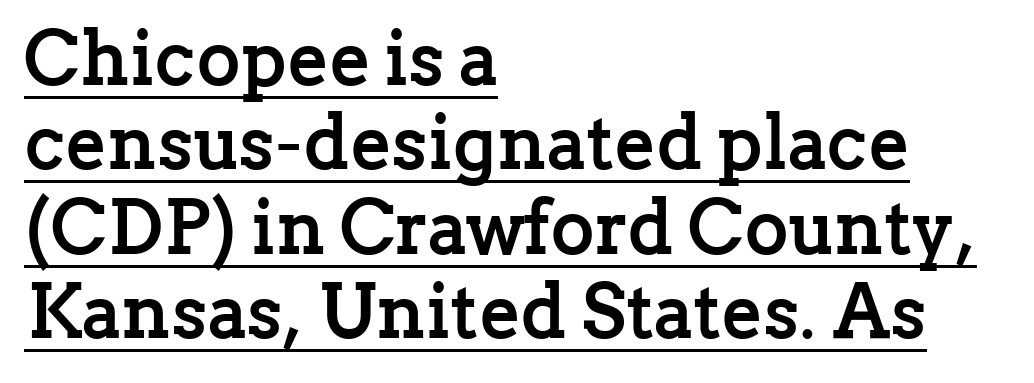
These words are printed bold, with thick strokes throughout. Is there much room between lines? No — they nearly touch. Is this a fixed-width face? No — the glyphs have proportional, varying widths. Tall strokes in this sample are plumb rather than angled. Is the letter spacing exaggerated? No — it looks like the ordinary default.
